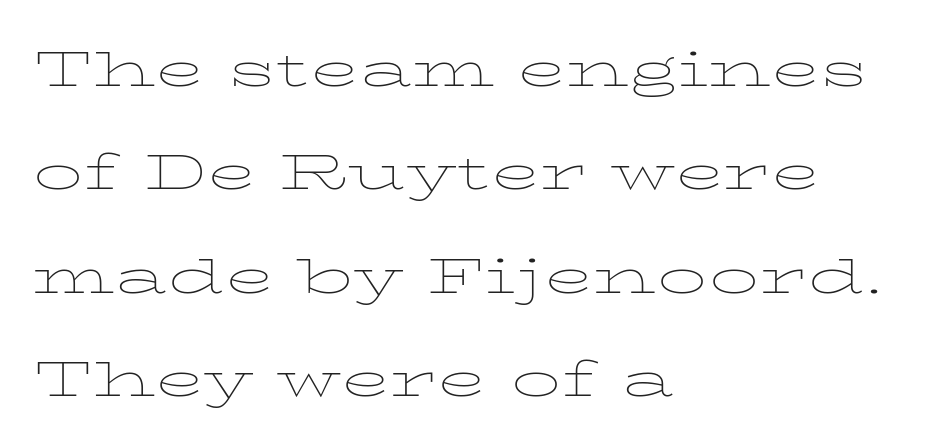
The image shows 65 px thin, wide type, upright; set left-aligned, normal line spacing (1.59x), normal letter spacing, not underlined; low stroke contrast and a medium x-height.
